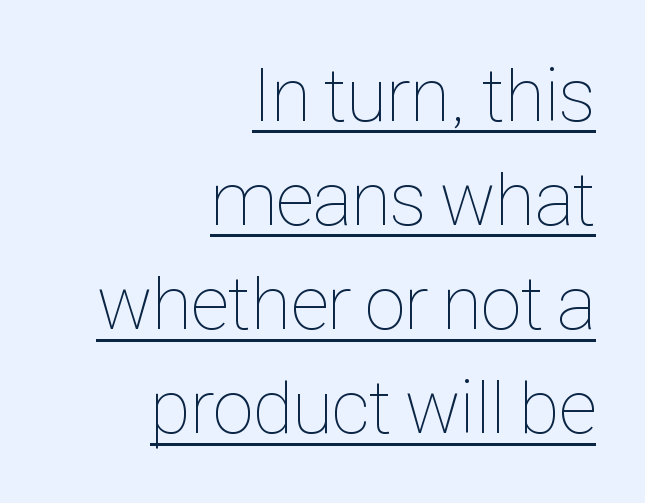
Decoration check: the copy is underlined. A student would call this right alignment; a typographer would say flush right, rag left. How would I describe the line gaps? Plain and ordinary. Summary of weight: not heavy and not bold. Tracking here is standard; glyphs follow each other at the usual distance. Italic: no, the glyphs are upright roman.
